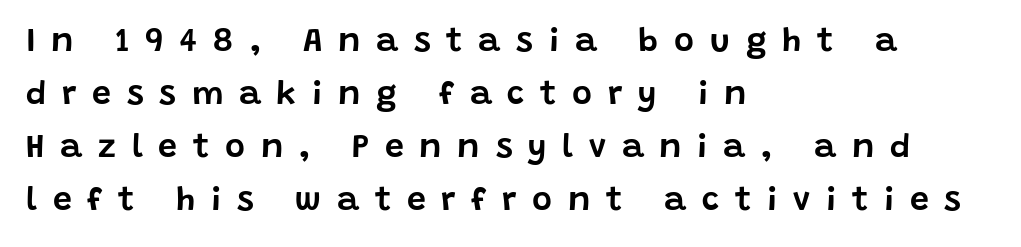
{"serif": "no", "italic": "no", "width": "normal", "stroke_contrast": "low", "x_height": "large", "monospaced": "no", "underline": "no", "align": "left", "line_spacing": "normal", "line_spacing_ratio": 1.56, "letter_spacing": "wide", "letter_spacing_em": 0.46, "glyph_px": 34}
